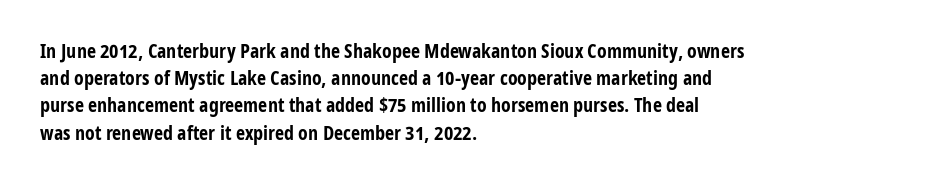
Q: Is the text bold? A: Yes.
Q: Is the text italic (slanted)? A: No, it is upright.
Q: Is the text underlined? A: No.
Q: How is the paragraph aligned? A: Left-aligned.
Q: Is the spacing between letters normal or unusually wide? A: Normal.
Q: Is the spacing between lines tight, normal or loose? A: Normal.
